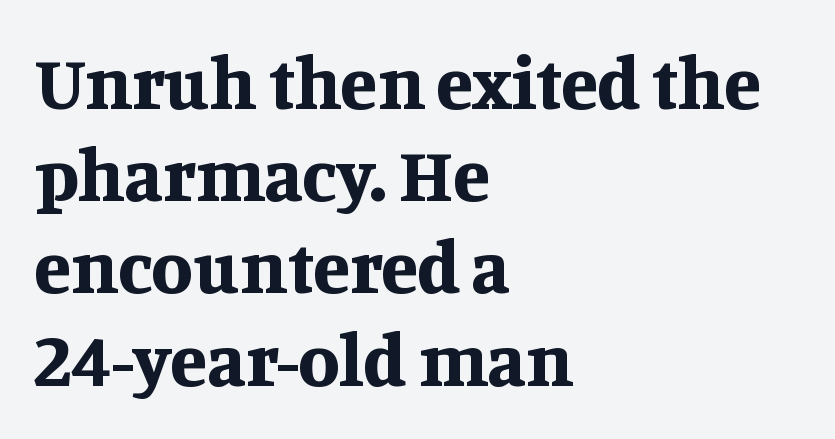
Q: Is the text bold? A: Yes.
Q: Is the text italic (slanted)? A: No, it is upright.
Q: Is the typeface a serif or a sans-serif typeface? A: Serif.
Q: Is the text underlined? A: No.
Q: How is the paragraph aligned? A: Left-aligned.
Q: Is the spacing between letters normal or unusually wide? A: Normal.
Q: Width (condensed, normal, or wide)? A: Normal.
Q: Stroke contrast? A: Medium.
Q: x-height? A: Large.
Q: Monospaced? A: No.
